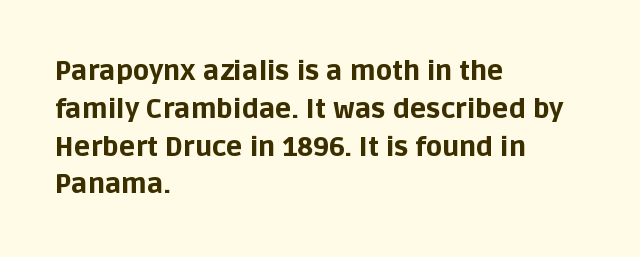
Q: Is the text bold? A: Yes.
Q: Is the text italic (slanted)? A: No, it is upright.
Q: Is the text underlined? A: No.
Q: How is the paragraph aligned? A: Left-aligned.
Q: Is the spacing between letters normal or unusually wide? A: Normal.
Q: Is the spacing between lines tight, normal or loose? A: Normal.
